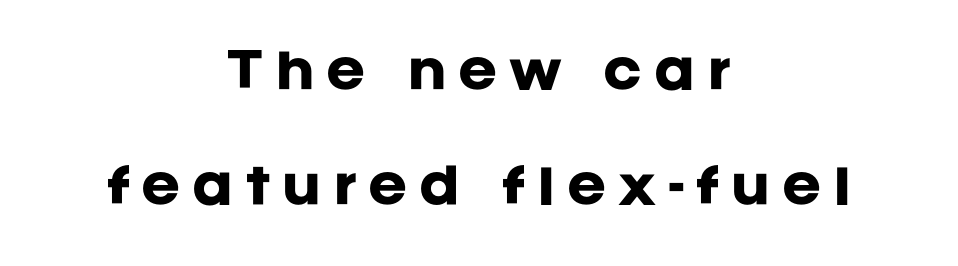
Q: Is the text bold? A: Yes.
Q: Is the text italic (slanted)? A: No, it is upright.
Q: Is the typeface a serif or a sans-serif typeface? A: Sans-serif.
Q: Is the text underlined? A: No.
Q: How is the paragraph aligned? A: Centered.
Q: Is the spacing between letters normal or unusually wide? A: Unusually wide.
Q: Is the spacing between lines tight, normal or loose? A: Loose.
Q: Width (condensed, normal, or wide)? A: Normal.
Q: Stroke contrast? A: Low.
Q: x-height? A: Large.
Q: Monospaced? A: No.
